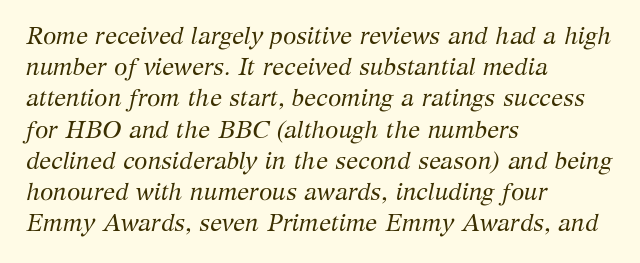
The image shows 24 px text type, italic (leaning right); set left-aligned, normal line spacing (1.3x), normal letter spacing, not underlined.
